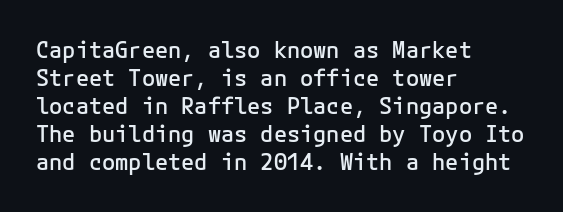
Q: Is the text bold? A: Semi-bold.
Q: Is the text italic (slanted)? A: No, it is upright.
Q: Is the text underlined? A: No.
Q: How is the paragraph aligned? A: Left-aligned.
Q: Is the spacing between letters normal or unusually wide? A: Normal.
Q: Is the spacing between lines tight, normal or loose? A: Normal.
